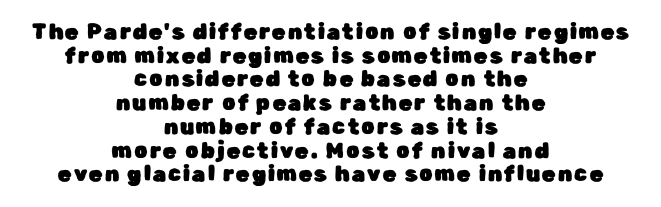
Q: Is the text italic (slanted)? A: No, it is upright.
Q: Is the text underlined? A: No.
Q: How is the paragraph aligned? A: Centered.
Q: Is the spacing between lines tight, normal or loose? A: Tight.
